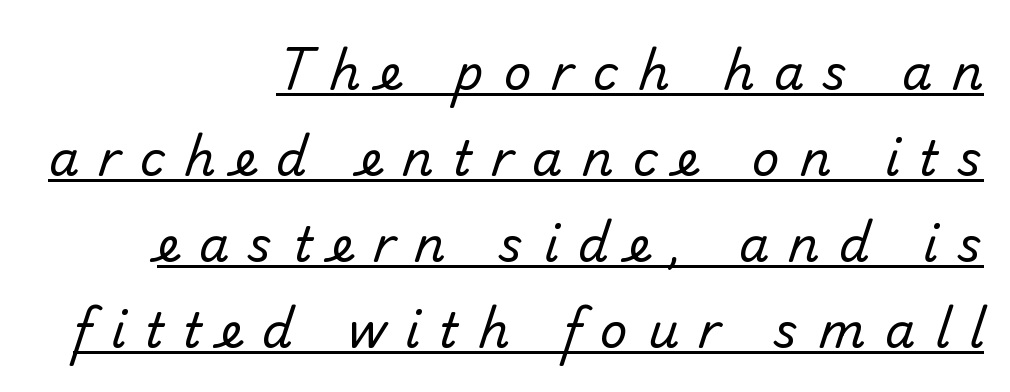
The image shows 48 px regular-weight sans-serif type; set right-aligned, line spacing 1.79x, unusually wide letter spacing (+0.41 em), underlined; low stroke contrast and a small x-height.
